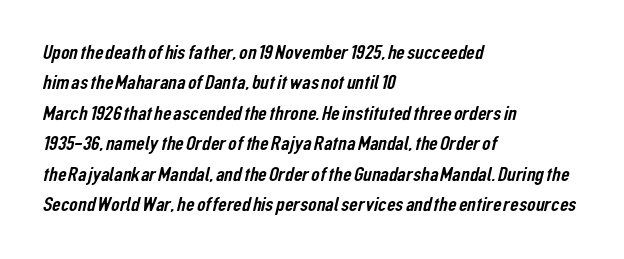
Q: Is the text underlined? A: No.
Q: How is the paragraph aligned? A: Left-aligned.
Q: Is the spacing between letters normal or unusually wide? A: Normal.
Q: Is the spacing between lines tight, normal or loose? A: Normal.
